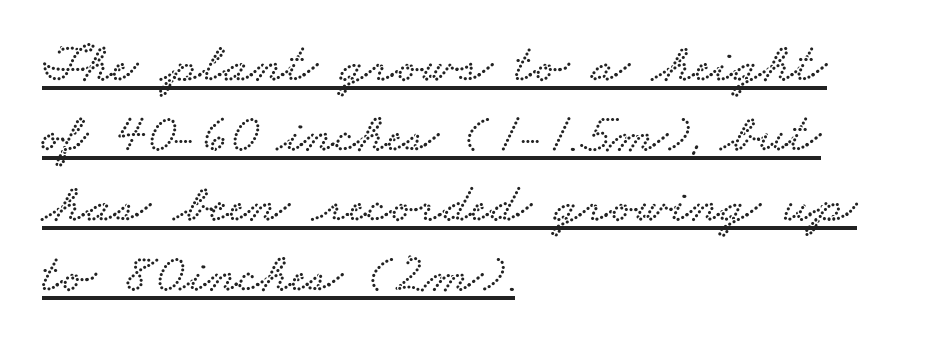
{"serif": "yes", "width": "wide", "stroke_contrast": "low", "x_height": "small", "monospaced": "no", "underline": "yes", "align": "left", "line_spacing": "normal", "line_spacing_ratio": 1.25, "letter_spacing": "normal", "letter_spacing_em": 0.0, "glyph_px": 56}
